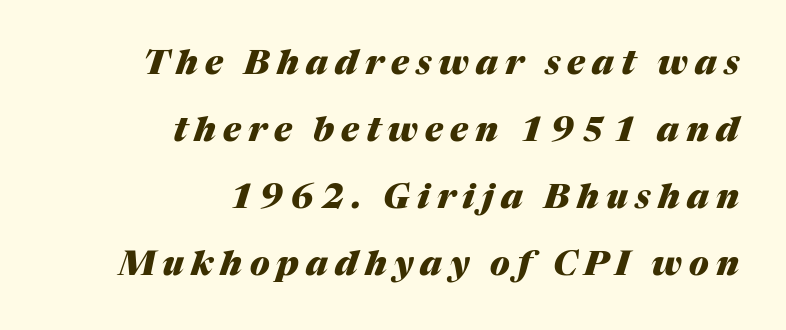
The image shows 34 px heavy type, italic (leaning right); set right-aligned, loose line spacing (1.97x), unusually wide letter spacing (+0.21 em), not underlined; medium stroke contrast and a medium x-height.
